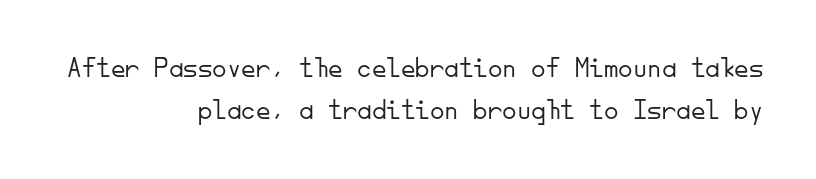
Q: Is the text bold? A: No.
Q: Is the text italic (slanted)? A: No, it is upright.
Q: Is the typeface a serif or a sans-serif typeface? A: Sans-serif.
Q: Is the text underlined? A: No.
Q: How is the paragraph aligned? A: Right-aligned.
Q: Is the spacing between letters normal or unusually wide? A: Normal.
Q: Is the spacing between lines tight, normal or loose? A: Normal.
Q: Width (condensed, normal, or wide)? A: Normal.
Q: Stroke contrast? A: Low.
Q: x-height? A: Small.
Q: Monospaced? A: Yes.
